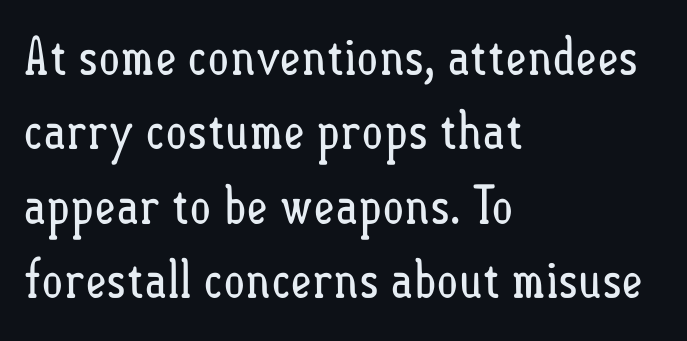
Q: Is the text bold? A: No.
Q: Is the text italic (slanted)? A: No, it is upright.
Q: Is the text underlined? A: No.
Q: How is the paragraph aligned? A: Left-aligned.
Q: Is the spacing between letters normal or unusually wide? A: Normal.
Q: Is the spacing between lines tight, normal or loose? A: Normal.
Q: Width (condensed, normal, or wide)? A: Condensed.
Q: Stroke contrast? A: Low.
Q: x-height? A: Small.
Q: Monospaced? A: No.
